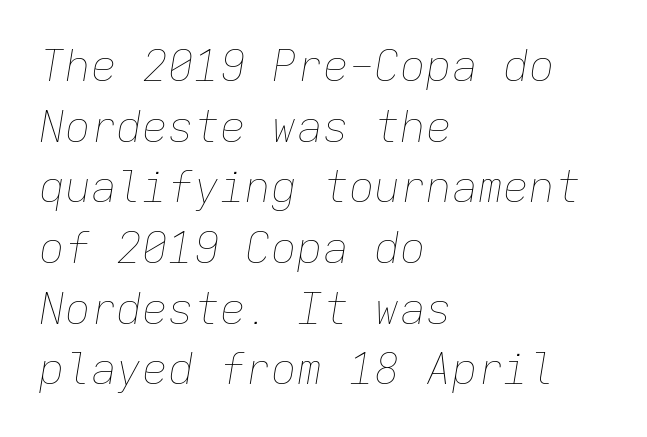
{"italic": "yes", "lean": "right", "slant_degrees": 9, "bold": "no", "weight": "thin", "width": "normal", "stroke_contrast": "low", "x_height": "medium", "monospaced": "yes", "underline": "no", "align": "left", "line_spacing": "normal", "line_spacing_ratio": 1.41, "letter_spacing": "normal", "letter_spacing_em": 0.0, "glyph_px": 43}
